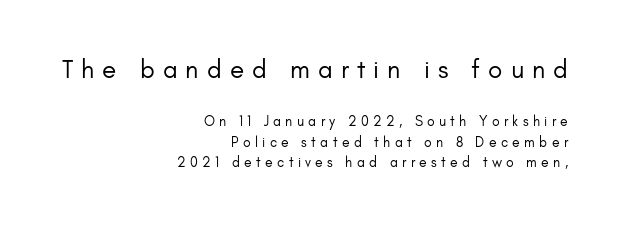
The image shows 26 px text type, upright; set right-aligned, normal line spacing (1.47x), unusually wide letter spacing (+0.31 em), not underlined; the first (top) block is 1.86x larger.
